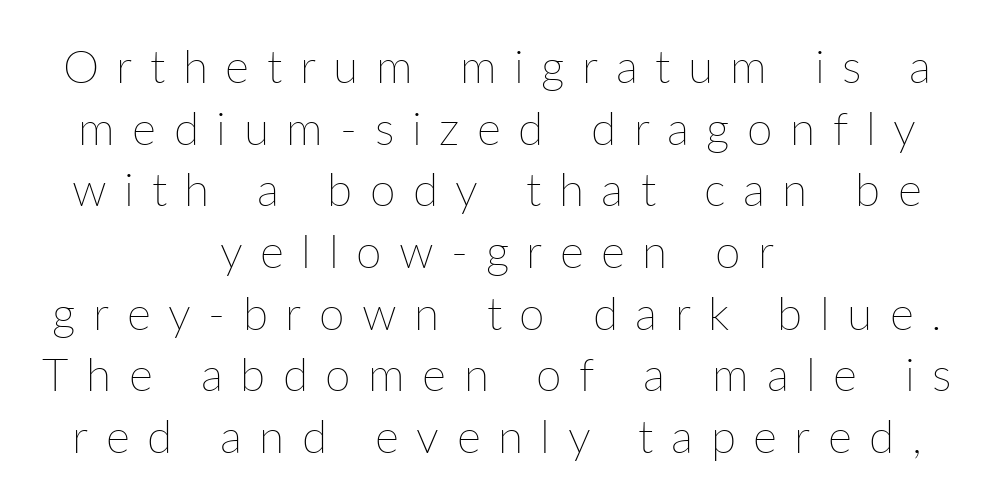
The image shows 46 px thin type, upright; set centered, normal line spacing (1.34x), unusually wide letter spacing (+0.38 em), not underlined; low stroke contrast and a medium x-height.
